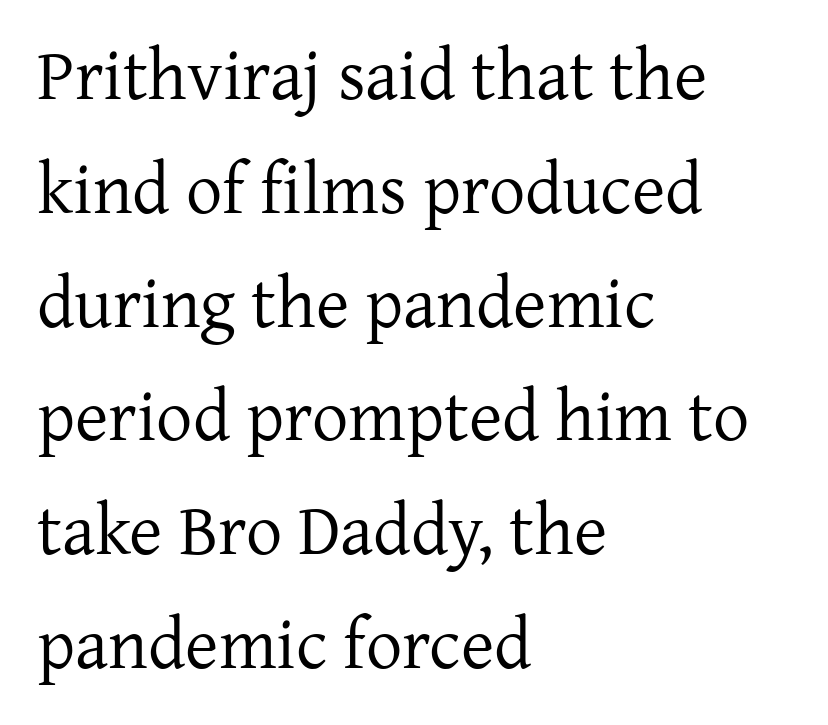
Decoration check: the copy has no underline. One glance says typical: line gaps are just what's usual. The font is comparable to plain body text, perhaps lighter. This is the regular roman posture of the typeface.
